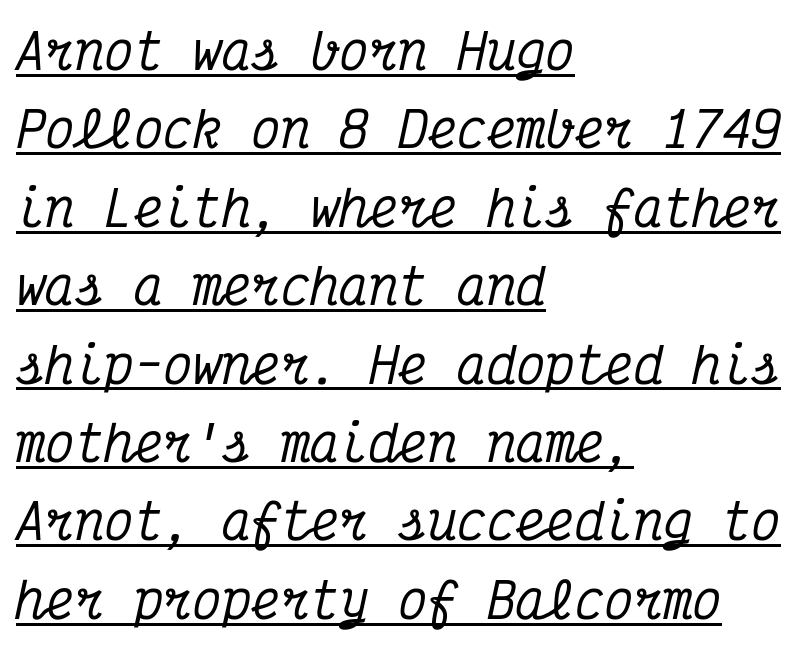
Evenly set lines give the paragraph a standard silhouette. Is this a fixed-width face? Yes — each glyph sits in an identical cell. In CSS terms this would be text-align: left. Has an underline been added? It has.
